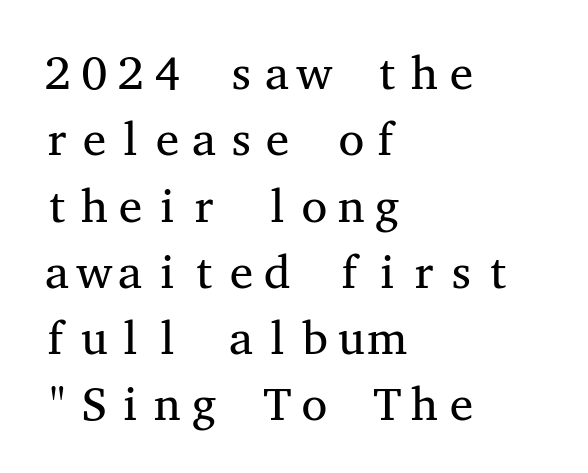
{"serif": "yes", "italic": "no", "bold": "no", "weight": "regular", "width": "wide", "stroke_contrast": "medium", "x_height": "medium", "monospaced": "yes", "underline": "no", "align": "left", "line_spacing": "normal", "line_spacing_ratio": 1.41, "letter_spacing": "normal", "letter_spacing_em": 0.0, "glyph_px": 47}
